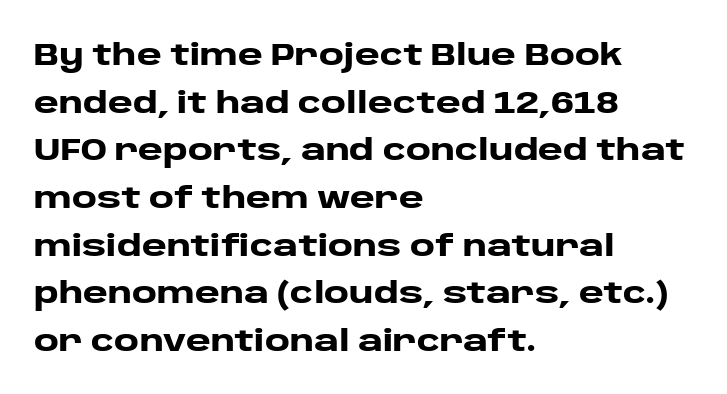
Q: Is the text bold? A: Yes.
Q: Is the text italic (slanted)? A: No, it is upright.
Q: Is the typeface a serif or a sans-serif typeface? A: Sans-serif.
Q: Is the text underlined? A: No.
Q: How is the paragraph aligned? A: Left-aligned.
Q: Is the spacing between letters normal or unusually wide? A: Normal.
Q: Is the spacing between lines tight, normal or loose? A: Normal.
Q: Width (condensed, normal, or wide)? A: Wide.
Q: Stroke contrast? A: Low.
Q: x-height? A: Large.
Q: Monospaced? A: No.
